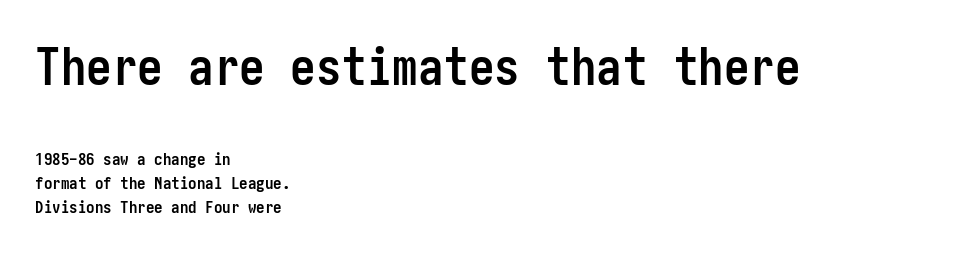
{"serif": "no", "italic": "no", "bold": "yes", "weight": "semibold", "width": "condensed", "stroke_contrast": "low", "x_height": "medium", "underline": "no", "align": "left", "line_spacing": "normal", "line_spacing_ratio": 1.42, "letter_spacing": "normal", "letter_spacing_em": 0.0, "larger_block": "first", "size_ratio": 3.0, "glyph_px": 51}
